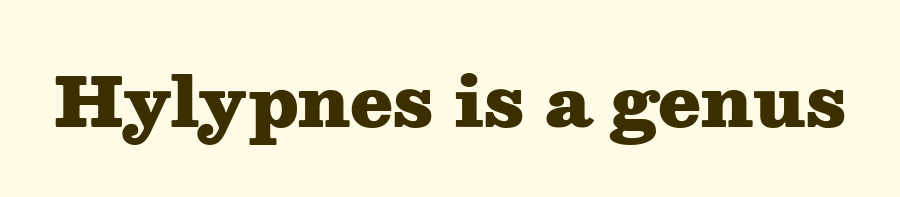
The letters carry serifs — small finishing strokes at the ends of their stems. Weight: bold. Each row of text sits above clean, open space. When letters stand straight like this, we call the style roman or upright. The rendering uses natural spacing where letterforms have individual widths. Characters follow at the spacing the type designer built in.
